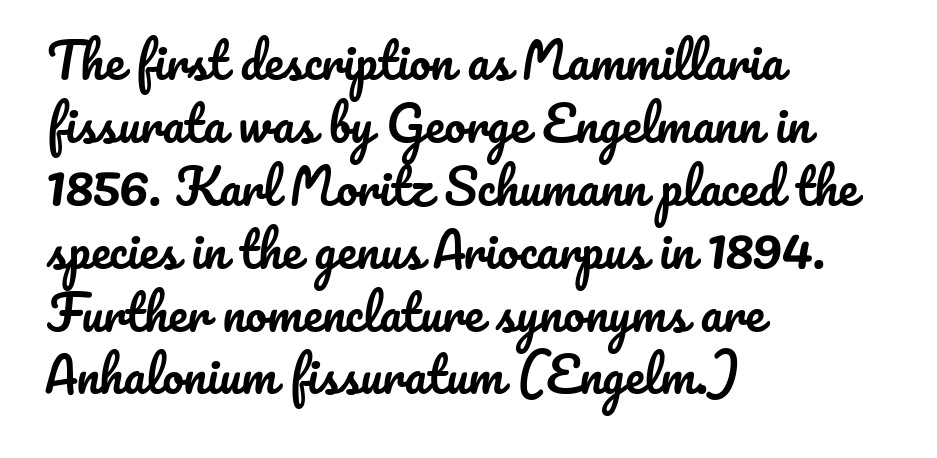
Q: Is the text italic (slanted)? A: Yes.
Q: Is the text underlined? A: No.
Q: How is the paragraph aligned? A: Left-aligned.
Q: Is the spacing between letters normal or unusually wide? A: Normal.
Q: Is the spacing between lines tight, normal or loose? A: Normal.
Q: Width (condensed, normal, or wide)? A: Normal.
Q: Stroke contrast? A: Low.
Q: x-height? A: Small.
Q: Monospaced? A: No.
